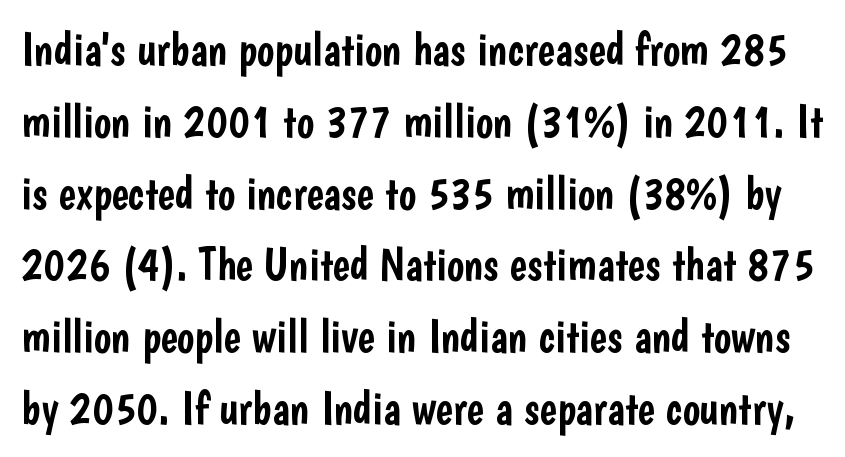
The image shows 46 px condensed sans-serif type, upright; set normal line spacing (1.56x), normal letter spacing, not underlined; low stroke contrast and a medium x-height.
